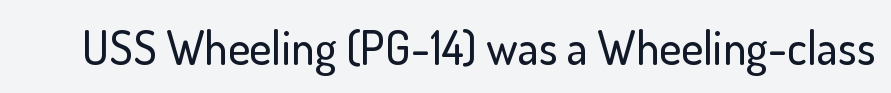
Proportional: the letters do not fall into vertical columns. Observe the absence of serifs on each vertical stroke in this sample. Ordinary non-slanted type is in use. Nobody touched the tracking dial on this one.
